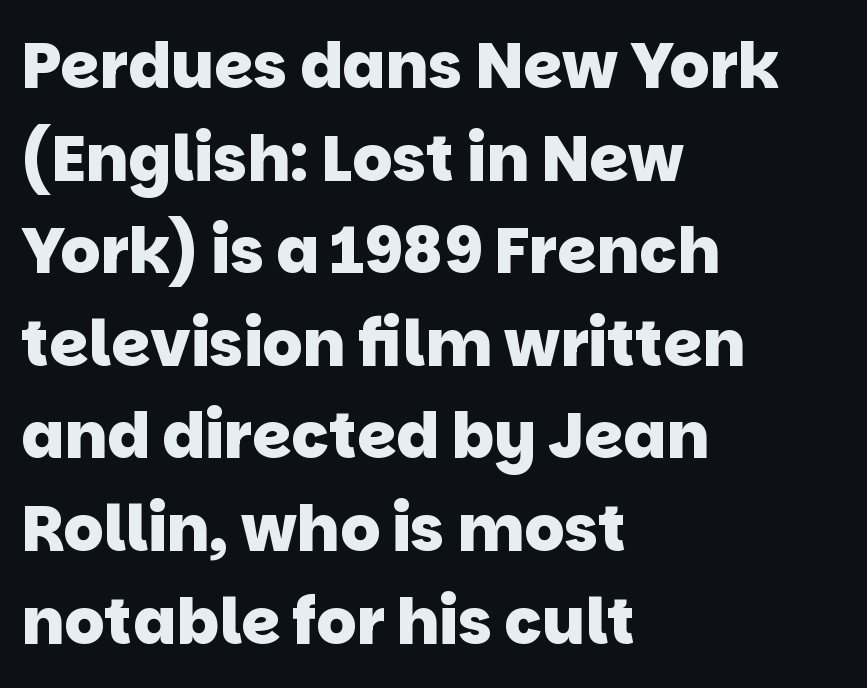
{"serif": "no", "bold": "yes", "weight": "heavy", "width": "normal", "stroke_contrast": "low", "x_height": "large", "monospaced": "no", "underline": "no", "align": "left", "line_spacing": "normal", "line_spacing_ratio": 1.47, "letter_spacing": "normal", "letter_spacing_em": 0.0, "glyph_px": 63}
